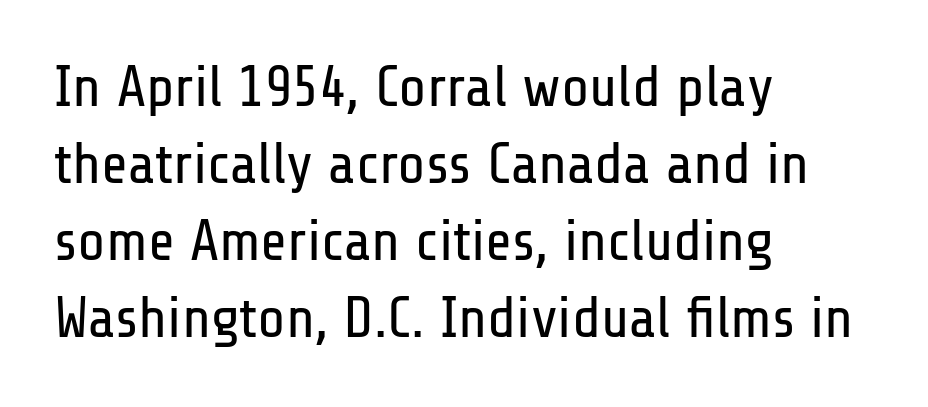
The image shows 58 px regular-weight, condensed sans-serif type, upright; set left-aligned, normal line spacing (1.33x), normal letter spacing, not underlined; low stroke contrast and a medium x-height.
